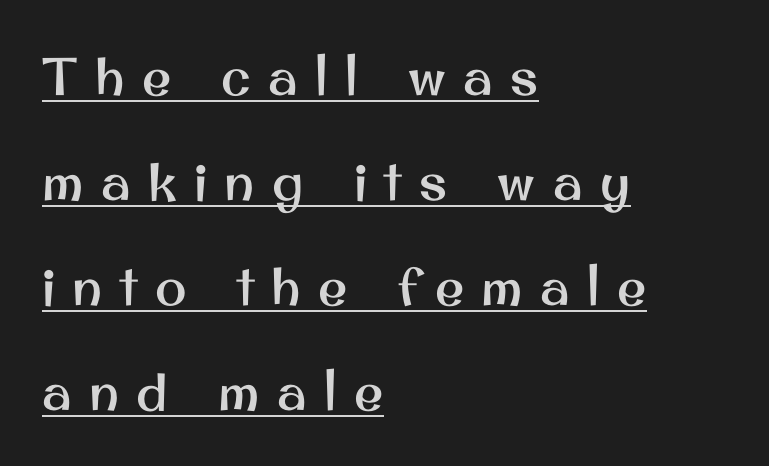
{"serif": "no", "italic": "no", "width": "normal", "stroke_contrast": "medium", "x_height": "small", "monospaced": "no", "underline": "yes", "align": "left", "line_spacing": "loose", "line_spacing_ratio": 1.98, "letter_spacing": "wide", "letter_spacing_em": 0.33, "glyph_px": 53}
